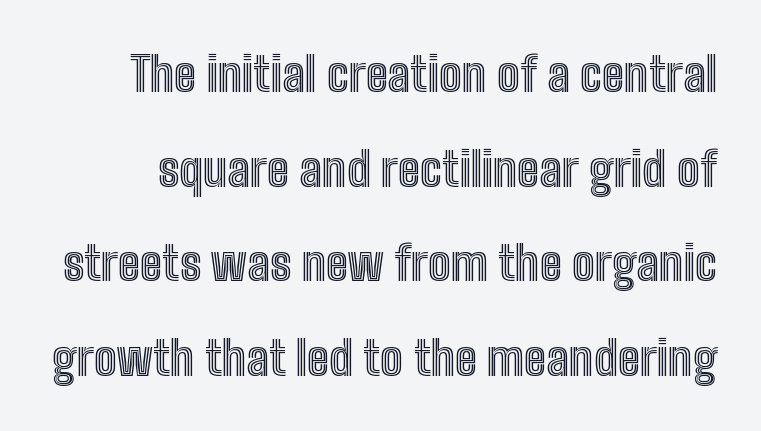
Words float on clear page, feet unadorned. Every character sits straight up, as roman type does. Compared with typical body copy, the letter spacing here is the same. Honestly, the rows look like they've been pulled way apart. You could not count columns in this text — the font is proportionally spaced.
